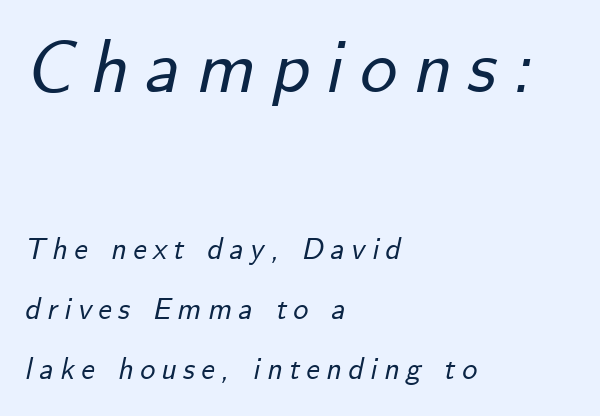
{"italic": "yes", "lean": "right", "slant_degrees": 12, "width": "normal", "stroke_contrast": "low", "x_height": "small", "monospaced": "no", "underline": "no", "align": "left", "line_spacing": "loose", "line_spacing_ratio": 2.0, "letter_spacing": "wide", "letter_spacing_em": 0.22, "larger_block": "first", "size_ratio": 2.47, "glyph_px": 74}
